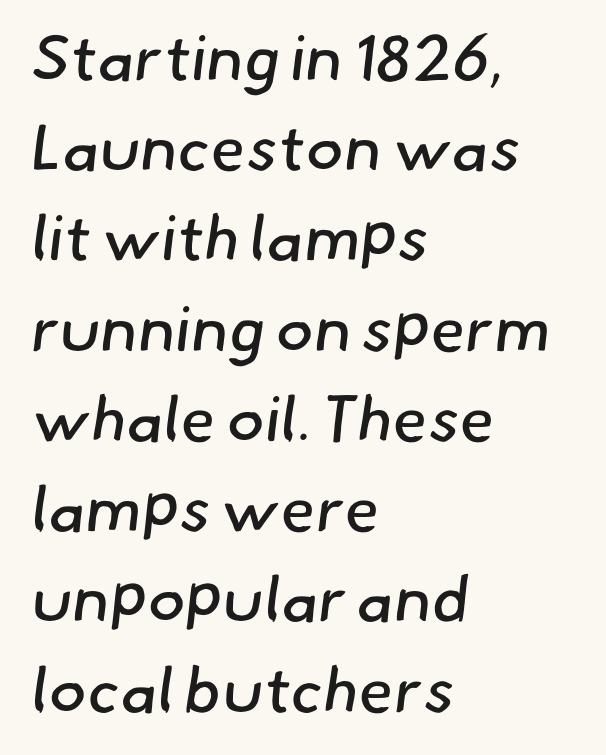
Nothing sits at the stroke ends, so this counts as sans-serif. Alignment: flush left. Compared with typical body copy, the letter spacing here is the same. Students, observe: this is what conventionally led text looks like. Anything drawn beneath the words? Only blank space.
